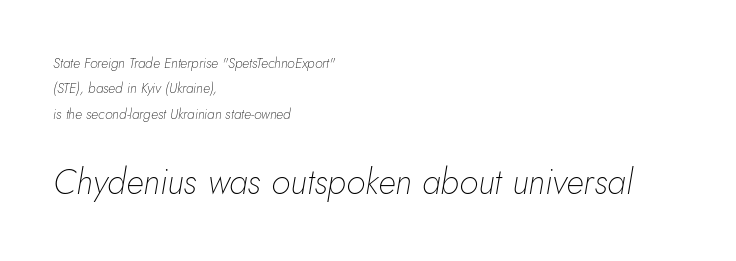
Q: Is the text bold? A: No.
Q: Is the text italic (slanted)? A: Yes, it leans right by about 10 degrees.
Q: Is the text underlined? A: No.
Q: How is the paragraph aligned? A: Left-aligned.
Q: Is the spacing between letters normal or unusually wide? A: Normal.
Q: Which block of text is set in a larger size, the first (top) or the second (bottom)? A: The second (bottom) one.
Q: Width (condensed, normal, or wide)? A: Normal.
Q: Stroke contrast? A: Low.
Q: x-height? A: Small.
Q: Monospaced? A: No.
